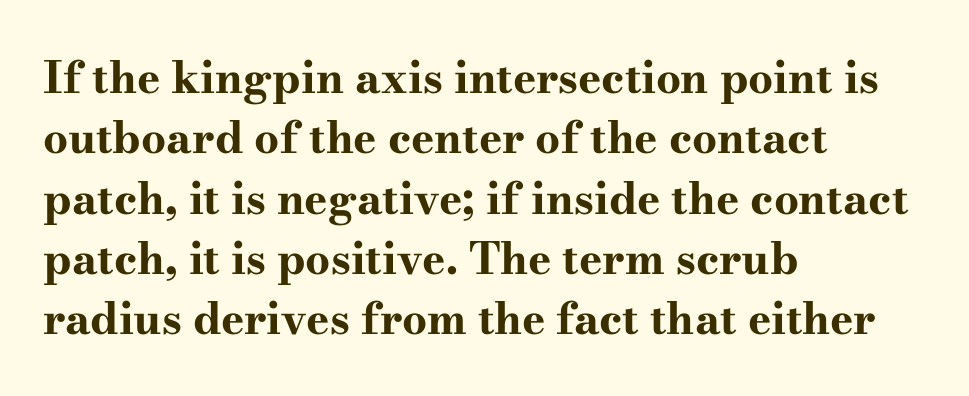
Each line starts at the same left margin while the right side varies. How heavy is the stroke? Heavy — this is a bold. Tall strokes in this sample are plumb rather than angled. Caption: standard tracking, unaltered.
